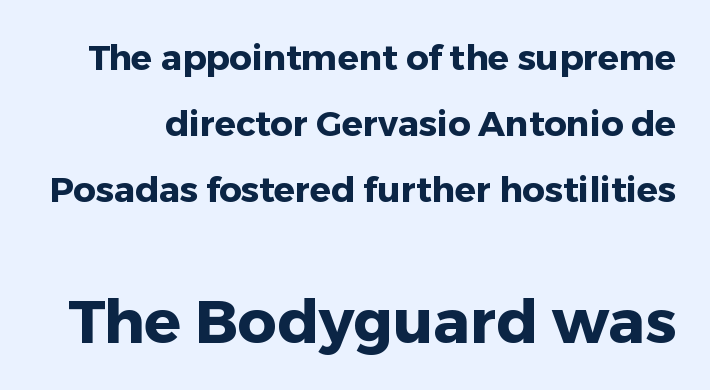
Q: Is the text bold? A: Yes.
Q: Is the text italic (slanted)? A: No, it is upright.
Q: Is the typeface a serif or a sans-serif typeface? A: Sans-serif.
Q: Is the text underlined? A: No.
Q: Is the spacing between letters normal or unusually wide? A: Normal.
Q: Which block of text is set in a larger size, the first (top) or the second (bottom)? A: The second (bottom) one.
Q: Width (condensed, normal, or wide)? A: Normal.
Q: Stroke contrast? A: Low.
Q: x-height? A: Medium.
Q: Monospaced? A: No.
